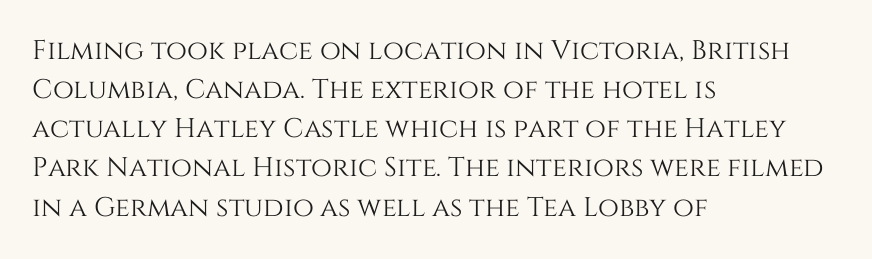
Q: Is the text italic (slanted)? A: No, it is upright.
Q: Is the text underlined? A: No.
Q: How is the paragraph aligned? A: Left-aligned.
Q: Is the spacing between letters normal or unusually wide? A: Normal.
Q: Is the spacing between lines tight, normal or loose? A: Normal.
